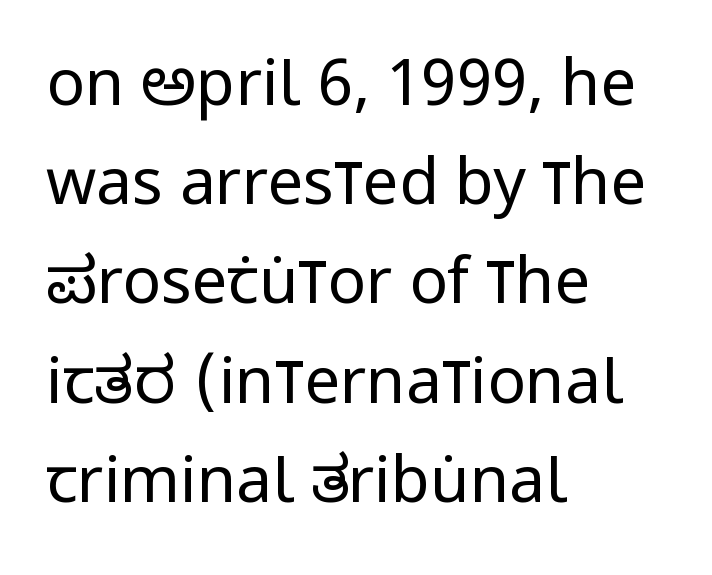
{"serif": "no", "italic": "no", "bold": "no", "weight": "regular", "width": "condensed", "stroke_contrast": "low", "x_height": "large", "monospaced": "no", "underline": "no", "align": "left", "line_spacing": "normal", "line_spacing_ratio": 1.55, "letter_spacing": "normal", "letter_spacing_em": 0.0, "glyph_px": 64}
